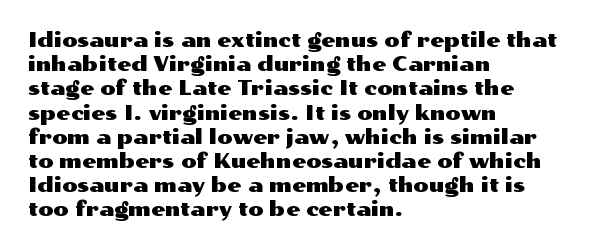
Q: Is the text italic (slanted)? A: No, it is upright.
Q: Is the text underlined? A: No.
Q: How is the paragraph aligned? A: Left-aligned.
Q: Is the spacing between letters normal or unusually wide? A: Normal.
